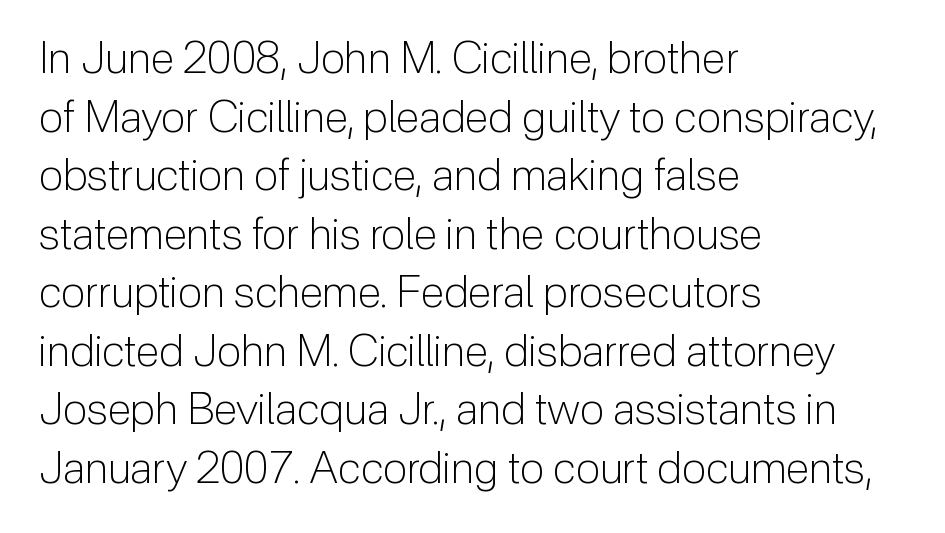
{"serif": "no", "italic": "no", "bold": "no", "weight": "light", "width": "normal", "stroke_contrast": "low", "x_height": "medium", "monospaced": "no", "underline": "no", "align": "left", "line_spacing": "normal", "line_spacing_ratio": 1.33, "letter_spacing": "normal", "letter_spacing_em": 0.0, "glyph_px": 44}
